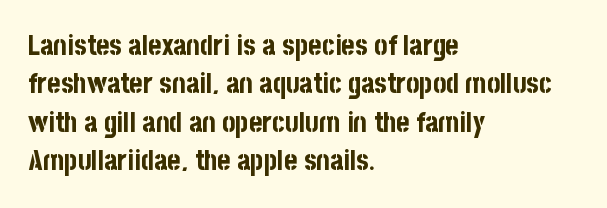
The image shows 28 px bold, condensed sans-serif type, upright; set left-aligned, normal line spacing (1.37x), normal letter spacing, not underlined; low stroke contrast and a large x-height.
